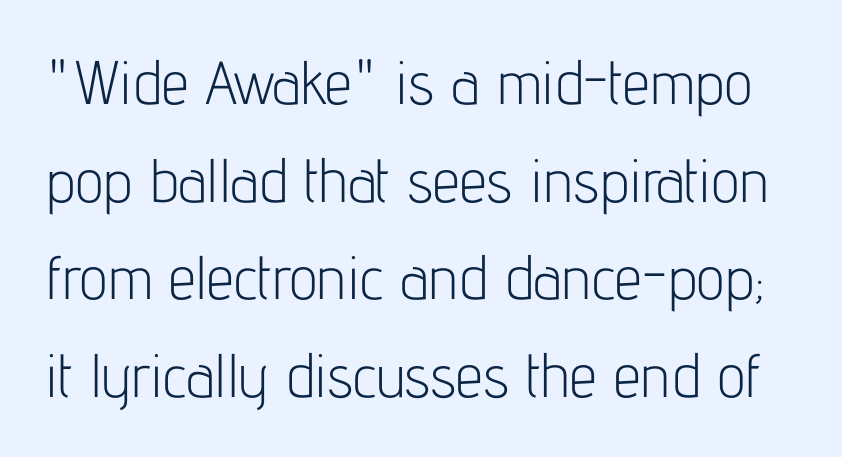
Q: Is the text bold? A: No.
Q: Is the text italic (slanted)? A: No, it is upright.
Q: Is the typeface a serif or a sans-serif typeface? A: Sans-serif.
Q: Is the text underlined? A: No.
Q: Is the spacing between letters normal or unusually wide? A: Normal.
Q: Is the spacing between lines tight, normal or loose? A: Normal.
Q: Width (condensed, normal, or wide)? A: Condensed.
Q: Stroke contrast? A: Low.
Q: x-height? A: Medium.
Q: Monospaced? A: No.
